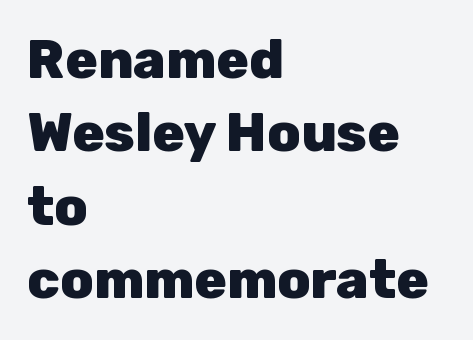
Q: Is the text bold? A: Yes.
Q: Is the text italic (slanted)? A: No, it is upright.
Q: Is the typeface a serif or a sans-serif typeface? A: Sans-serif.
Q: Is the text underlined? A: No.
Q: How is the paragraph aligned? A: Left-aligned.
Q: Is the spacing between letters normal or unusually wide? A: Normal.
Q: Is the spacing between lines tight, normal or loose? A: Normal.
Q: Width (condensed, normal, or wide)? A: Normal.
Q: Stroke contrast? A: Low.
Q: x-height? A: Medium.
Q: Monospaced? A: No.
